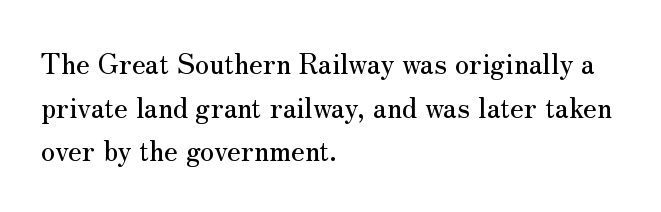
{"serif": "yes", "italic": "no", "width": "normal", "stroke_contrast": "medium", "x_height": "small", "monospaced": "no", "underline": "no", "align": "left", "line_spacing": "normal", "line_spacing_ratio": 1.56, "letter_spacing": "normal", "letter_spacing_em": 0.0, "glyph_px": 28}
